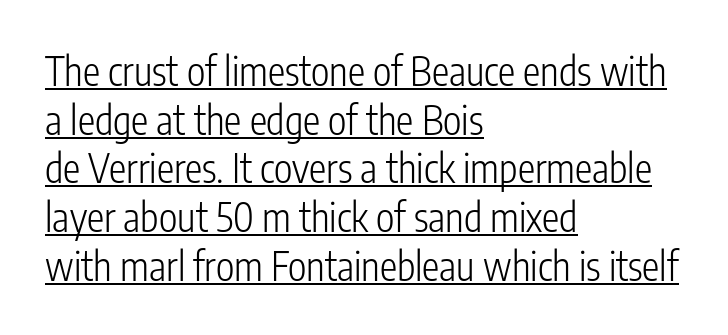
The image shows 39 px light, condensed sans-serif type, upright; set left-aligned, normal line spacing (1.25x), normal letter spacing, underlined; low stroke contrast and a medium x-height.
